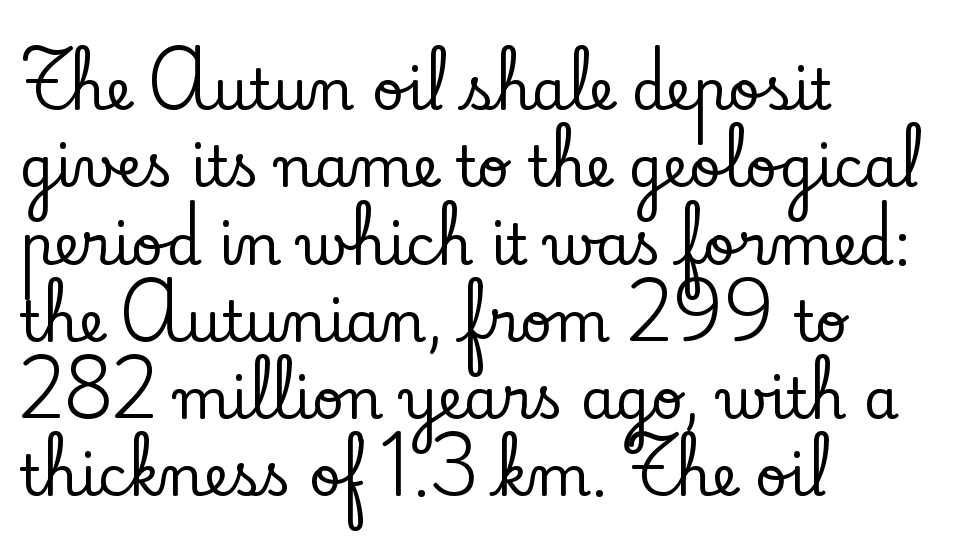
The image shows 56 px serif type, upright; set left-aligned, normal line spacing (1.38x), normal letter spacing, not underlined; low stroke contrast and a small x-height.
